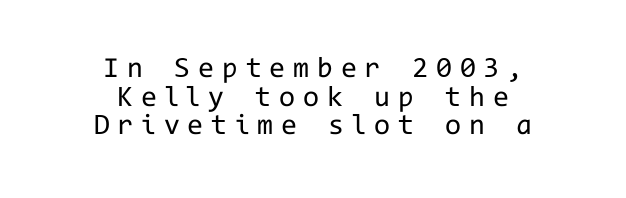
The image shows 29 px regular-weight sans-serif type, upright, monospaced; set centered, tight line spacing (0.99x), unusually wide letter spacing (+0.27 em), not underlined; low stroke contrast and a medium x-height.
